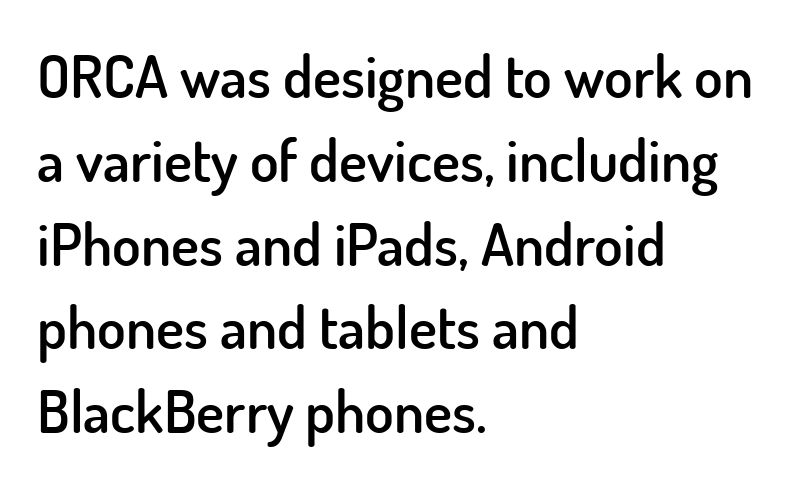
The image shows 59 px semibold sans-serif type, upright; set left-aligned, normal line spacing (1.42x), normal letter spacing, not underlined; low stroke contrast and a small x-height.
